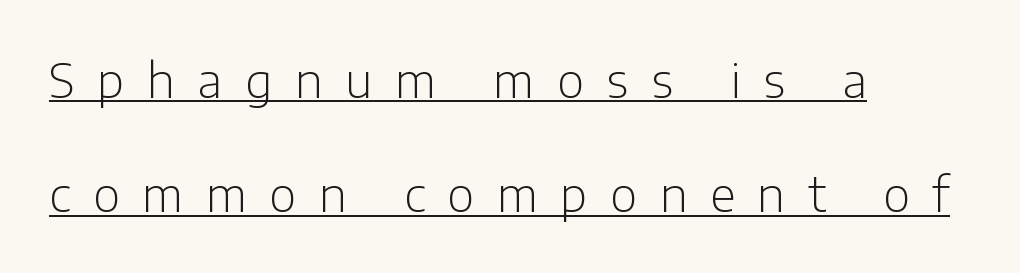
Q: Is the text bold? A: No.
Q: Is the text italic (slanted)? A: No, it is upright.
Q: Is the typeface a serif or a sans-serif typeface? A: Sans-serif.
Q: Is the text underlined? A: Yes.
Q: How is the paragraph aligned? A: Left-aligned.
Q: Is the spacing between letters normal or unusually wide? A: Unusually wide.
Q: Is the spacing between lines tight, normal or loose? A: Loose.
Q: Width (condensed, normal, or wide)? A: Normal.
Q: Stroke contrast? A: Low.
Q: x-height? A: Medium.
Q: Monospaced? A: No.
